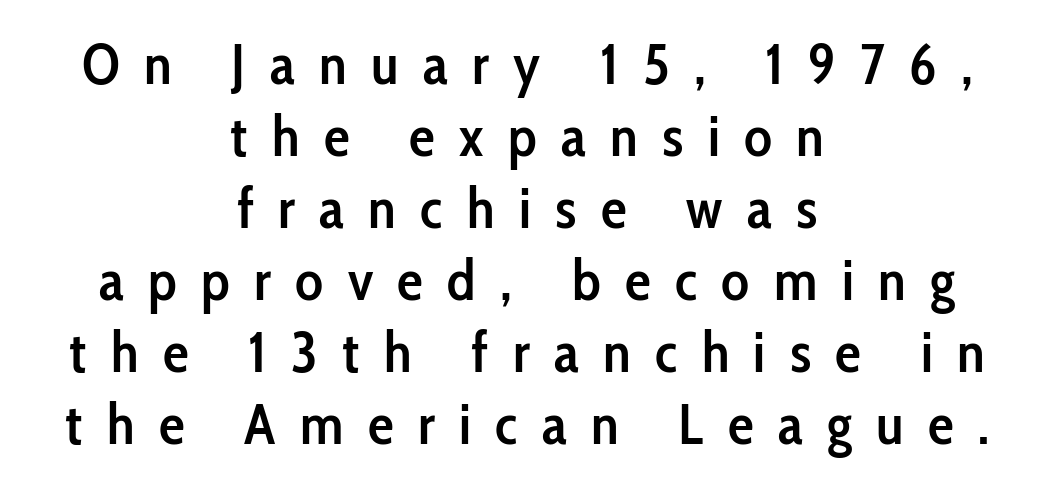
Q: Is the text bold? A: Semi-bold.
Q: Is the text italic (slanted)? A: No, it is upright.
Q: Is the typeface a serif or a sans-serif typeface? A: Sans-serif.
Q: Is the text underlined? A: No.
Q: How is the paragraph aligned? A: Centered.
Q: Is the spacing between letters normal or unusually wide? A: Unusually wide.
Q: Width (condensed, normal, or wide)? A: Condensed.
Q: Stroke contrast? A: Low.
Q: x-height? A: Medium.
Q: Monospaced? A: No.
